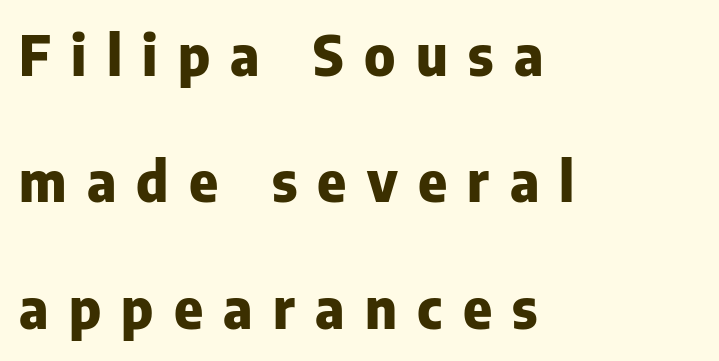
{"serif": "no", "italic": "no", "bold": "yes", "weight": "heavy", "width": "normal", "stroke_contrast": "low", "x_height": "medium", "monospaced": "no", "underline": "no", "align": "left", "line_spacing": "loose", "line_spacing_ratio": 2.3, "letter_spacing": "wide", "letter_spacing_em": 0.37, "glyph_px": 55}
